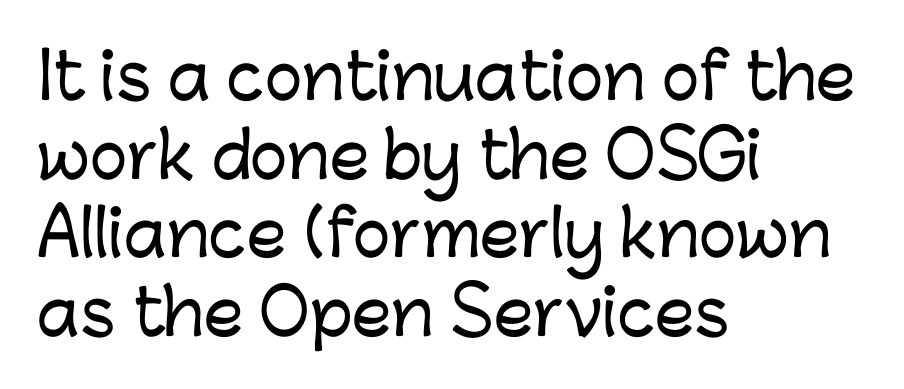
The image shows 63 px sans-serif type, upright; set left-aligned, normal line spacing (1.25x), normal letter spacing, not underlined; low stroke contrast and a medium x-height.
